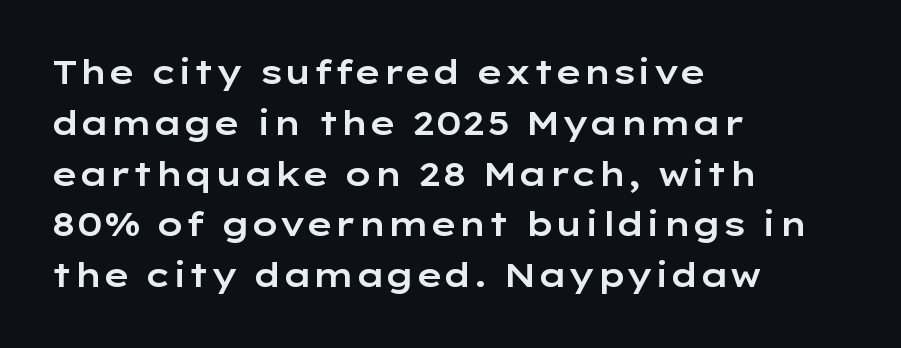
Standard letterfit; no display-style spreading of the glyphs. Does the copy run flush right? No — it runs flush left. A roman cut, with each character standing at attention. Successive baselines arrive at the customary interval.
